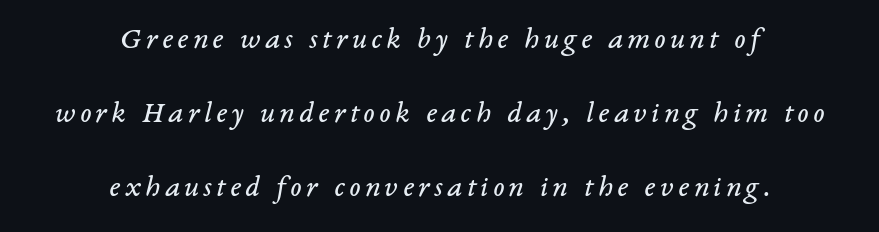
Q: Is the text bold? A: No.
Q: Is the text italic (slanted)? A: Yes, it leans right by about 14 degrees.
Q: Is the typeface a serif or a sans-serif typeface? A: Serif.
Q: Is the text underlined? A: No.
Q: How is the paragraph aligned? A: Centered.
Q: Is the spacing between lines tight, normal or loose? A: Loose.
Q: Width (condensed, normal, or wide)? A: Normal.
Q: Stroke contrast? A: Low.
Q: x-height? A: Medium.
Q: Monospaced? A: No.
